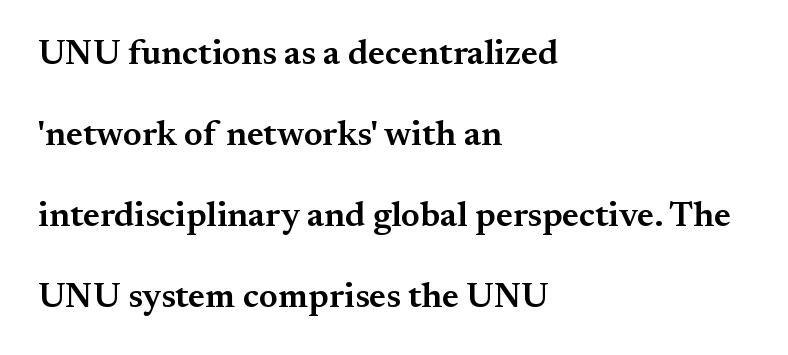
The image shows 35 px semibold serif type, upright; set left-aligned, loose line spacing (2.31x), normal letter spacing, not underlined; medium stroke contrast and a small x-height.
